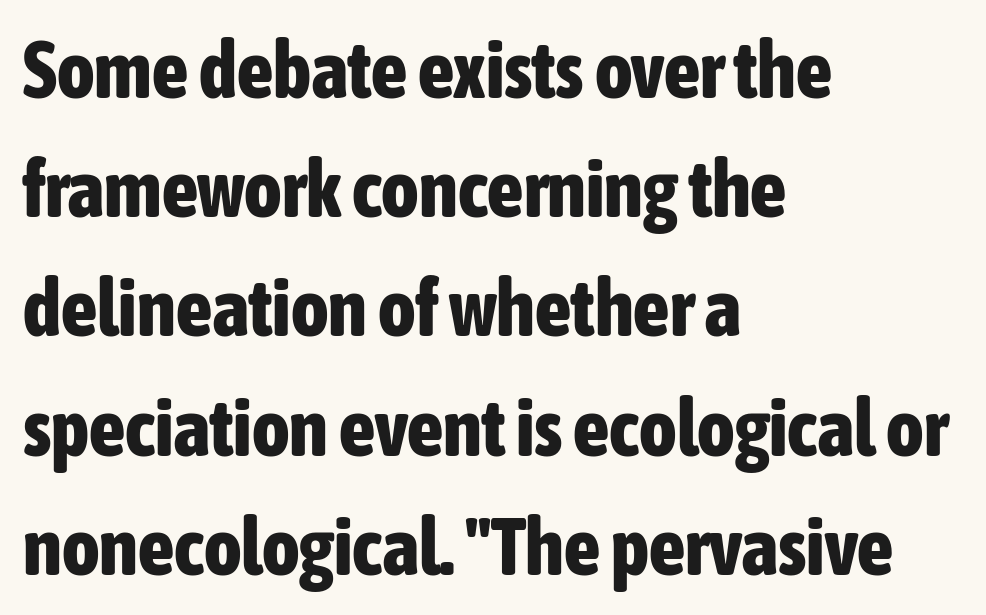
The image shows 80 px bold, condensed sans-serif type, upright; set left-aligned, normal line spacing (1.49x), normal letter spacing, not underlined; low stroke contrast and a medium x-height.
